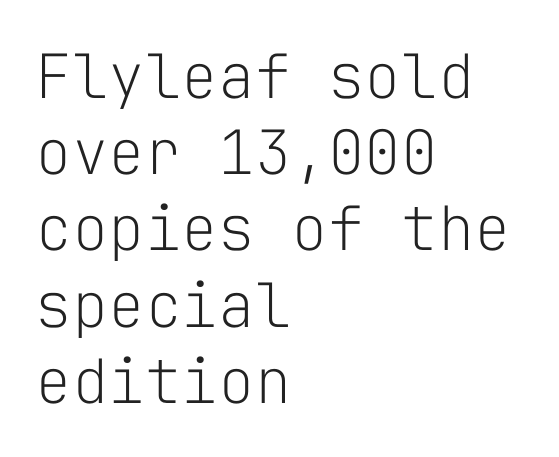
Q: Is the text bold? A: No.
Q: Is the text italic (slanted)? A: No, it is upright.
Q: Is the typeface a serif or a sans-serif typeface? A: Sans-serif.
Q: Is the text underlined? A: No.
Q: How is the paragraph aligned? A: Left-aligned.
Q: Is the spacing between letters normal or unusually wide? A: Normal.
Q: Is the spacing between lines tight, normal or loose? A: Normal.
Q: Width (condensed, normal, or wide)? A: Normal.
Q: Stroke contrast? A: Low.
Q: x-height? A: Medium.
Q: Monospaced? A: Yes.
